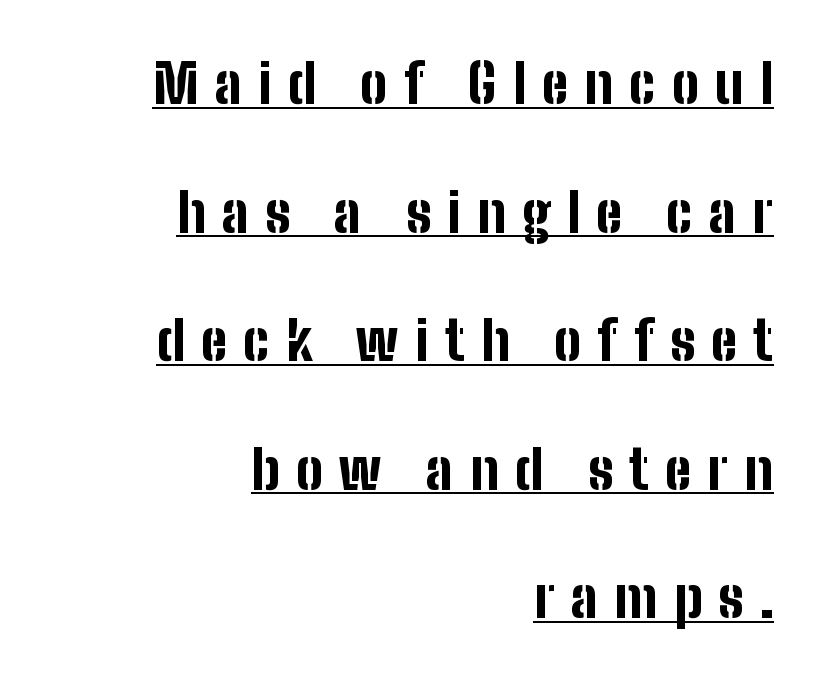
The image shows 54 px bold, condensed sans-serif type, upright; set right-aligned, loose line spacing (2.38x), unusually wide letter spacing (+0.3 em), underlined; low stroke contrast and a medium x-height.
